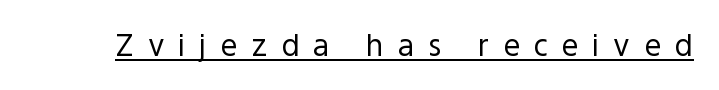
{"serif": "no", "italic": "no", "bold": "no", "weight": "regular", "width": "normal", "x_height": "medium", "monospaced": "no", "underline": "yes", "letter_spacing": "wide", "letter_spacing_em": 0.46, "glyph_px": 30}
